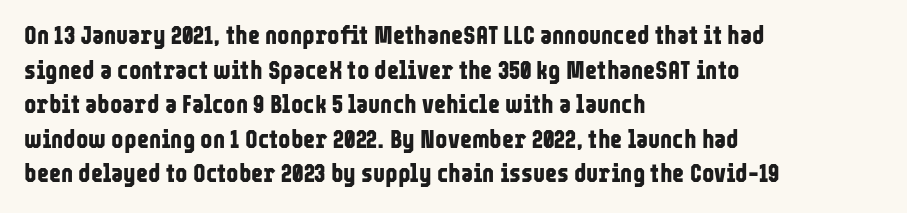
{"italic": "no", "bold": "yes", "underline": "no", "align": "left", "line_spacing": "normal", "line_spacing_ratio": 1.33, "letter_spacing": "normal", "letter_spacing_em": 0.0, "glyph_px": 26}
